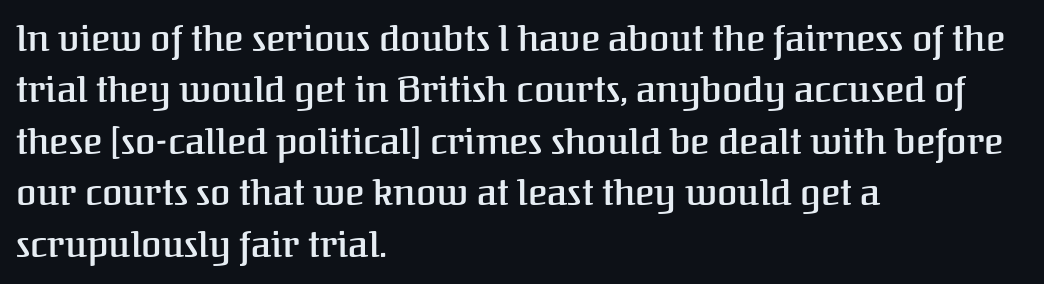
The image shows 37 px semibold serif type, upright; set left-aligned, normal line spacing (1.39x), normal letter spacing, not underlined; medium stroke contrast and a medium x-height.
